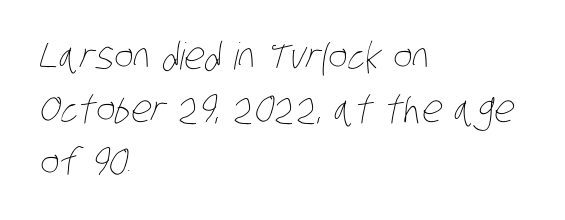
The image shows 37 px thin, condensed type; set left-aligned, normal line spacing (1.43x), normal letter spacing, not underlined; low stroke contrast and a large x-height.
